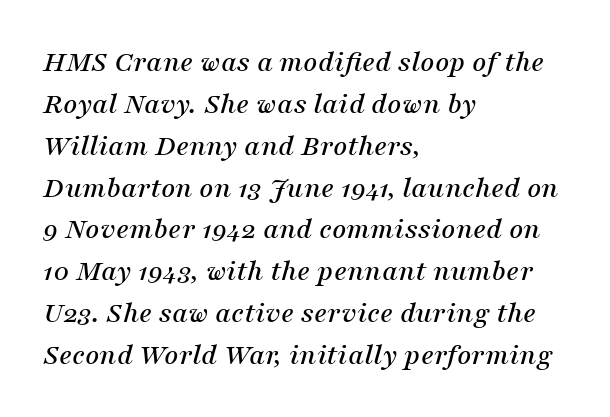
The image shows 31 px serif type, italic (leaning right); set left-aligned, normal line spacing (1.35x), normal letter spacing, not underlined; medium stroke contrast and a medium x-height.
